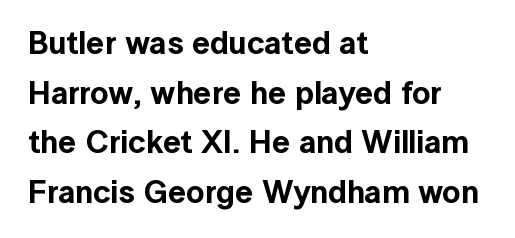
The lines are quadded left. Just letters on the line, the space beneath them empty. The lines sit at an ordinary, default distance from one another. The font family rendered here belongs to the sans-serif group.
